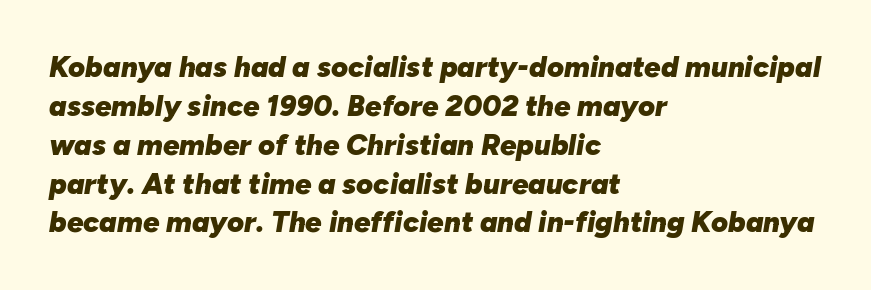
Look at the stroke-to-counter ratio: heavy, a bold. The words here are not underlined. Compared with a centered layout, this one pins lines to the left instead. The letters sit at their default tracking, neither squeezed nor spread. Each letter keeps its own natural width here, so spacing adapts to shape.
